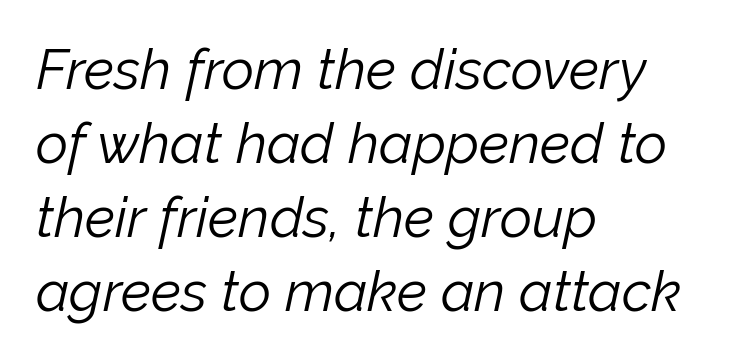
This block has exactly the height ordinary leading produces. The strokes are not fattened; the text isn't bold. You could not count columns in this text — the font is proportionally spaced. Only glyphs here, with clear space below each row. Standard letterfit; no display-style spreading of the glyphs. A classic flush-left, rag-right setting is used for this passage.
